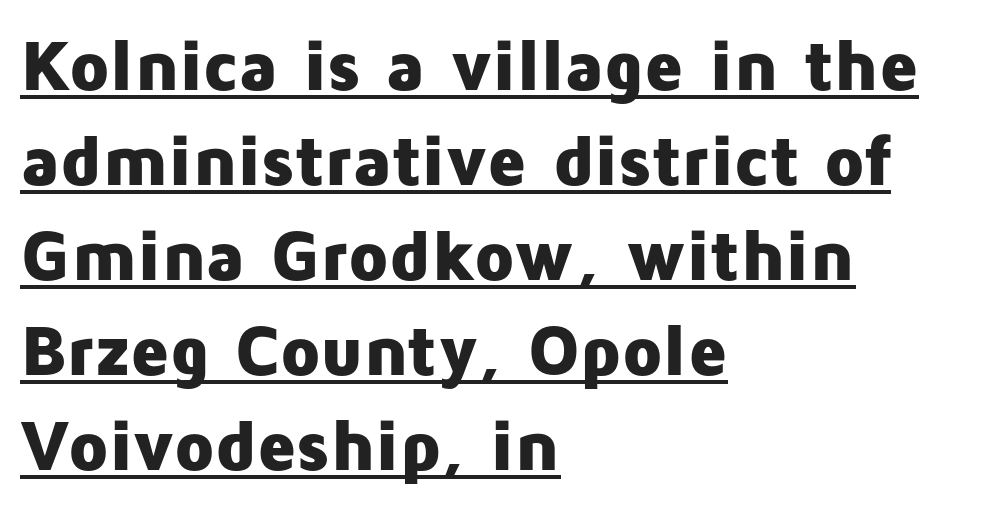
Q: Is the text bold? A: Yes.
Q: Is the text italic (slanted)? A: No, it is upright.
Q: Is the typeface a serif or a sans-serif typeface? A: Sans-serif.
Q: Is the text underlined? A: Yes.
Q: How is the paragraph aligned? A: Left-aligned.
Q: Is the spacing between letters normal or unusually wide? A: Normal.
Q: Is the spacing between lines tight, normal or loose? A: Normal.
Q: Width (condensed, normal, or wide)? A: Normal.
Q: Stroke contrast? A: Low.
Q: x-height? A: Medium.
Q: Monospaced? A: No.
